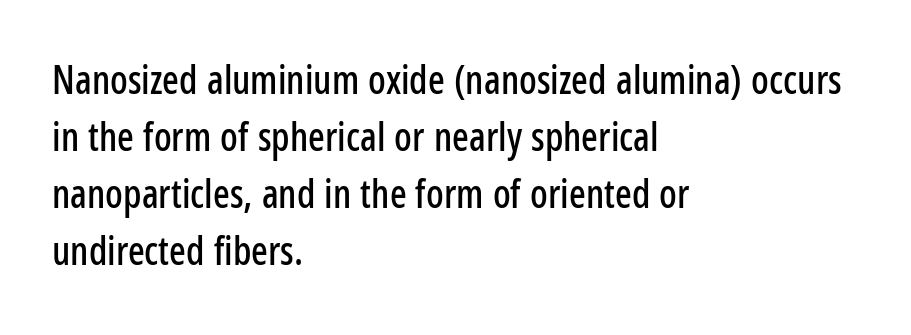
{"serif": "no", "italic": "no", "width": "condensed", "stroke_contrast": "low", "x_height": "medium", "monospaced": "no", "underline": "no", "align": "left", "line_spacing": "normal", "line_spacing_ratio": 1.46, "letter_spacing": "normal", "letter_spacing_em": 0.0, "glyph_px": 39}
